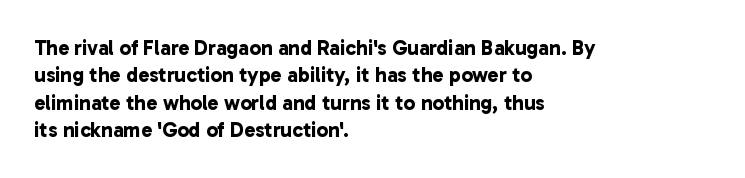
These lines sit exactly where default settings would place them. A typesetter would call this zero additional tracking. The typesetter chose a ragged-right arrangement here. How heavy is the stroke? Heavy — this is a bold.
